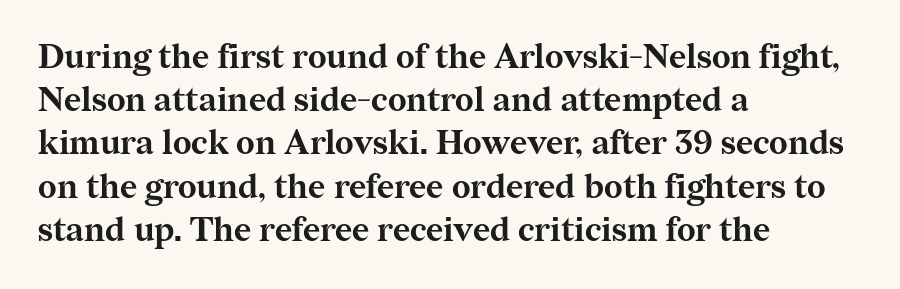
The image shows 33 px bold serif type, upright; set left-aligned, normal line spacing (1.31x), normal letter spacing, not underlined; medium stroke contrast and a medium x-height.
